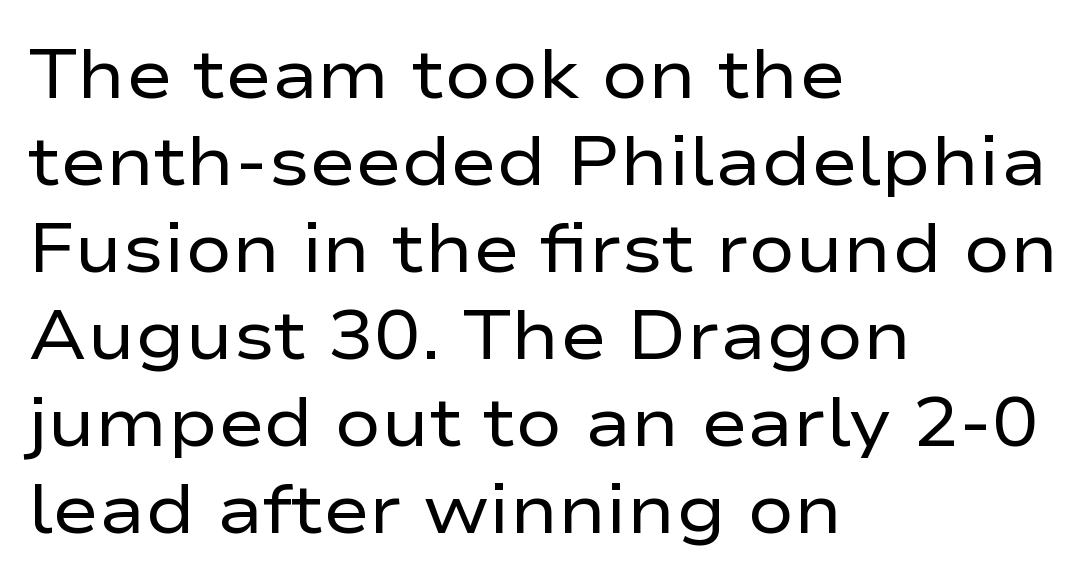
Q: Is the text bold? A: No.
Q: Is the text italic (slanted)? A: No, it is upright.
Q: Is the typeface a serif or a sans-serif typeface? A: Sans-serif.
Q: Is the text underlined? A: No.
Q: How is the paragraph aligned? A: Left-aligned.
Q: Is the spacing between letters normal or unusually wide? A: Normal.
Q: Is the spacing between lines tight, normal or loose? A: Normal.
Q: Width (condensed, normal, or wide)? A: Wide.
Q: Stroke contrast? A: Low.
Q: x-height? A: Medium.
Q: Monospaced? A: No.
